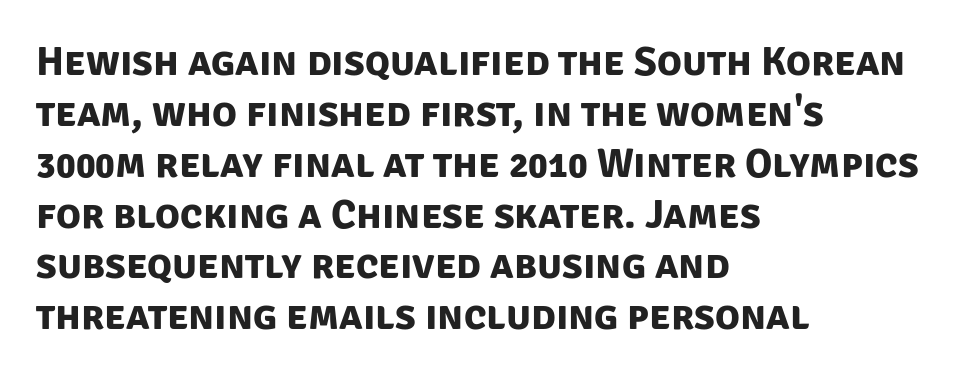
These lines are set flush left with a ragged right edge. Tracking value appears to be zero — textbook default spacing. Here the designer chose a conventional face with non-uniform glyph widths. Stroke thickness is high; the sample reads as a true bold. Beneath every word, the page is bare. This rendering employs a face without finishing strokes, i.e., a sans-serif.
